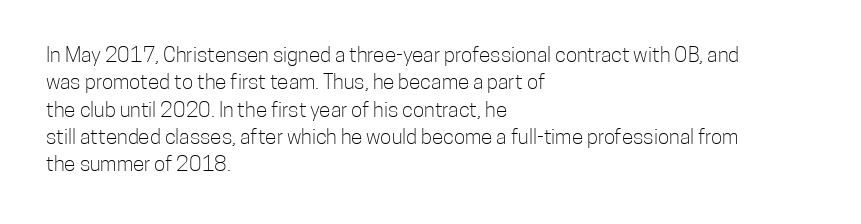
The image shows 21 px text type, upright; set left-aligned, normal line spacing (1.3x), normal letter spacing, not underlined.
